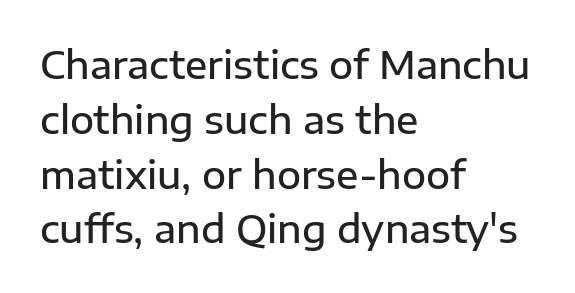
What weight is shown? A semibold, between regular and bold. Italic: no, the glyphs are upright roman. The glyphs in this specimen are sans serif. Check the space under the baseline: it is left empty. A student would call this left alignment; a typographer would say flush left, rag right. This sample has the flowing, uneven cadence of proportional lettering.
